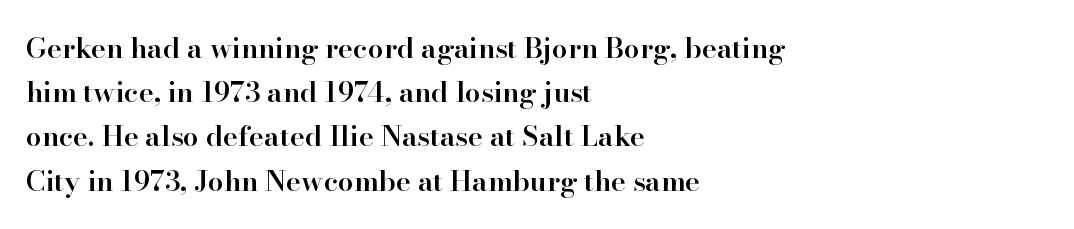
Q: Is the text bold? A: Semi-bold.
Q: Is the text italic (slanted)? A: No, it is upright.
Q: Is the typeface a serif or a sans-serif typeface? A: Serif.
Q: Is the text underlined? A: No.
Q: How is the paragraph aligned? A: Left-aligned.
Q: Is the spacing between letters normal or unusually wide? A: Normal.
Q: Is the spacing between lines tight, normal or loose? A: Normal.
Q: Width (condensed, normal, or wide)? A: Normal.
Q: Stroke contrast? A: High.
Q: x-height? A: Small.
Q: Monospaced? A: No.
